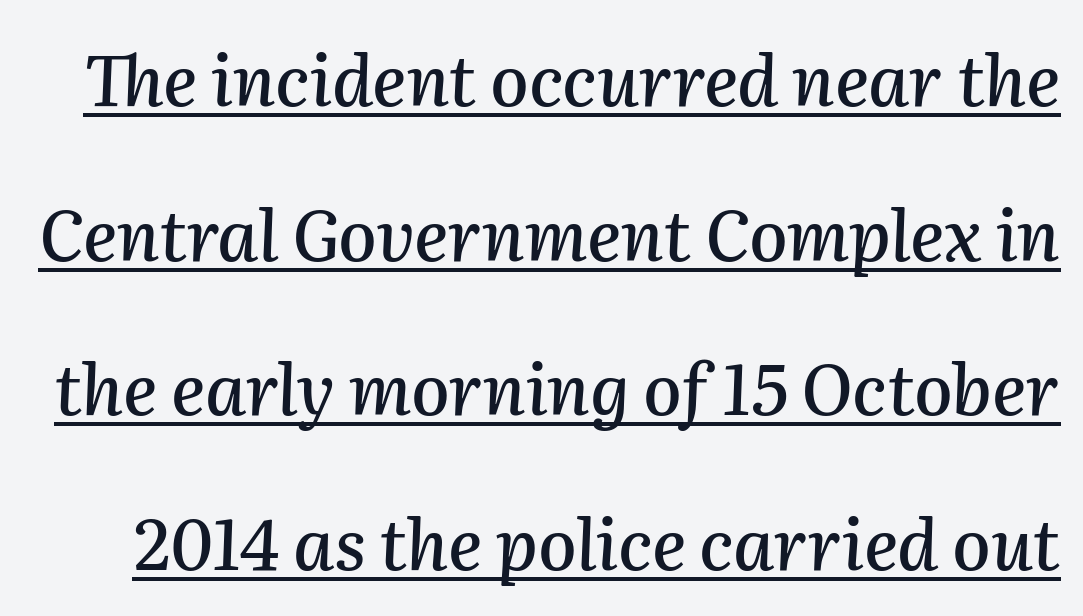
This is oblique type, the kind used for emphasis or titles. Leading: increased. Underline: present. The horizontal fit of the characters is conventional and even. Here the designer chose a conventional face with non-uniform glyph widths.
